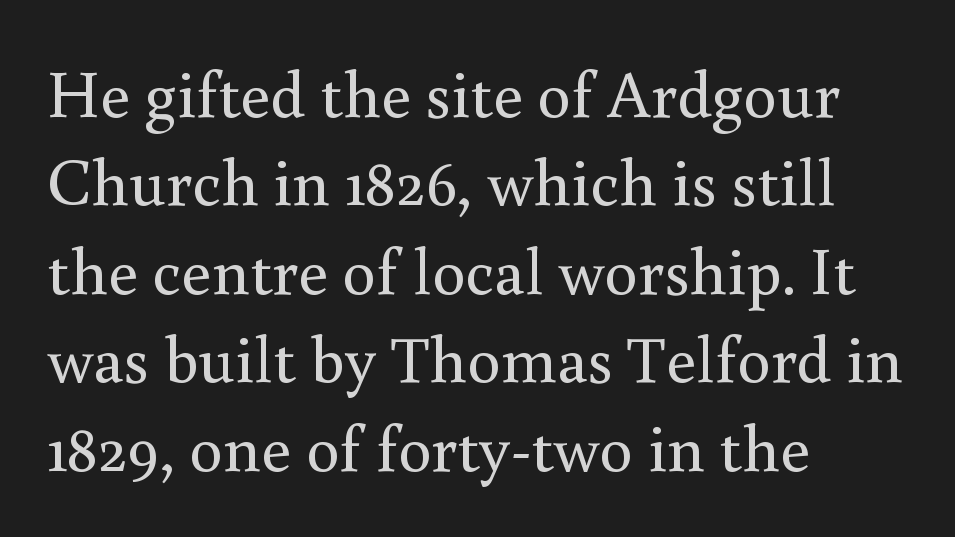
{"serif": "yes", "italic": "no", "bold": "no", "weight": "regular", "width": "normal", "stroke_contrast": "medium", "x_height": "small", "monospaced": "no", "underline": "no", "align": "left", "line_spacing": "normal", "line_spacing_ratio": 1.32, "letter_spacing": "normal", "letter_spacing_em": 0.0, "glyph_px": 67}
